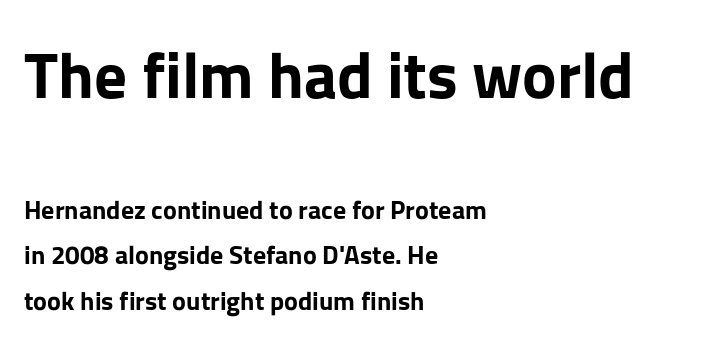
The image shows 65 px bold sans-serif type, upright; set left-aligned, line spacing 1.74x, normal letter spacing, not underlined; the first (top) block is 2.5x larger; low stroke contrast and a medium x-height.
